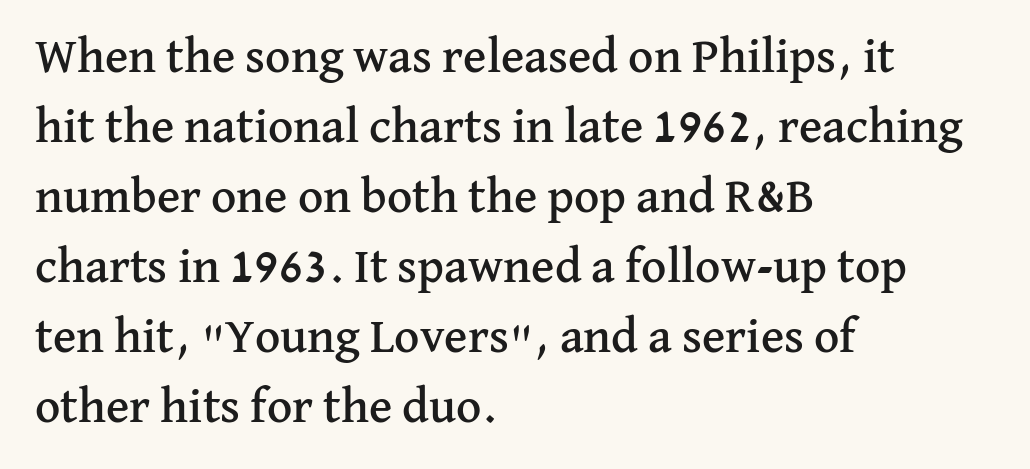
The image shows 49 px serif type, upright; set left-aligned, normal line spacing (1.43x), normal letter spacing, not underlined; medium stroke contrast and a medium x-height.
